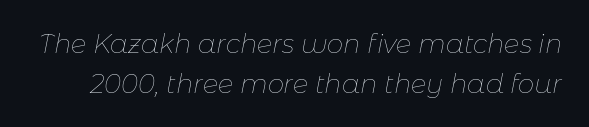
Nothing heavy about these letters — not bold at all. Clear beneath every line of the passage. Nothing unusual about the tracking: characters are spaced as the font intends. Is there much room between lines? A standard amount, neither cramped nor airy. An italicized treatment has been applied to the whole sample.
